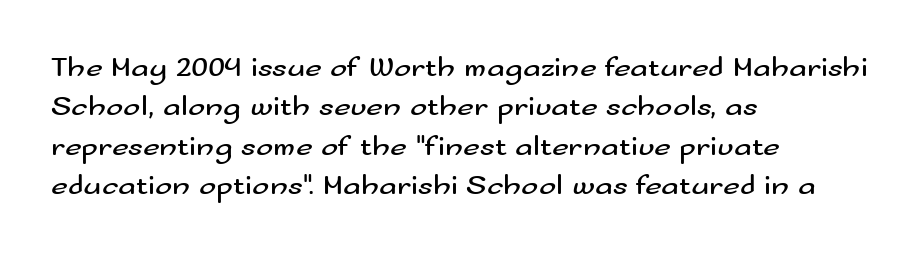
The image shows 29 px regular-weight, wide sans-serif type, upright; set left-aligned, normal line spacing (1.36x), normal letter spacing, not underlined; medium stroke contrast and a small x-height.
